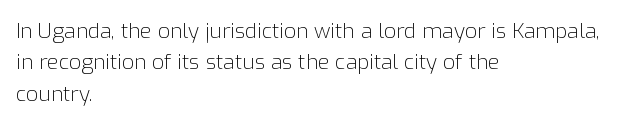
Q: Is the text bold? A: No.
Q: Is the text italic (slanted)? A: No, it is upright.
Q: Is the text underlined? A: No.
Q: How is the paragraph aligned? A: Left-aligned.
Q: Is the spacing between letters normal or unusually wide? A: Normal.
Q: Is the spacing between lines tight, normal or loose? A: Normal.
